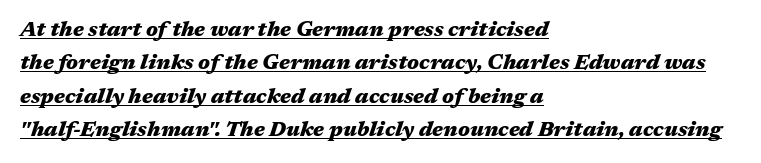
The image shows 21 px bold type, italic (leaning right); set left-aligned, normal line spacing (1.59x), normal letter spacing, underlined.
